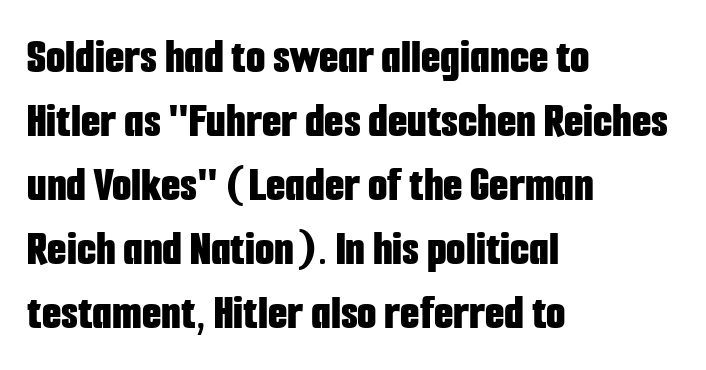
Q: Is the text bold? A: Yes.
Q: Is the text italic (slanted)? A: No, it is upright.
Q: Is the typeface a serif or a sans-serif typeface? A: Sans-serif.
Q: Is the text underlined? A: No.
Q: How is the paragraph aligned? A: Left-aligned.
Q: Is the spacing between letters normal or unusually wide? A: Normal.
Q: Is the spacing between lines tight, normal or loose? A: Normal.
Q: Width (condensed, normal, or wide)? A: Condensed.
Q: Stroke contrast? A: Low.
Q: x-height? A: Medium.
Q: Monospaced? A: No.
